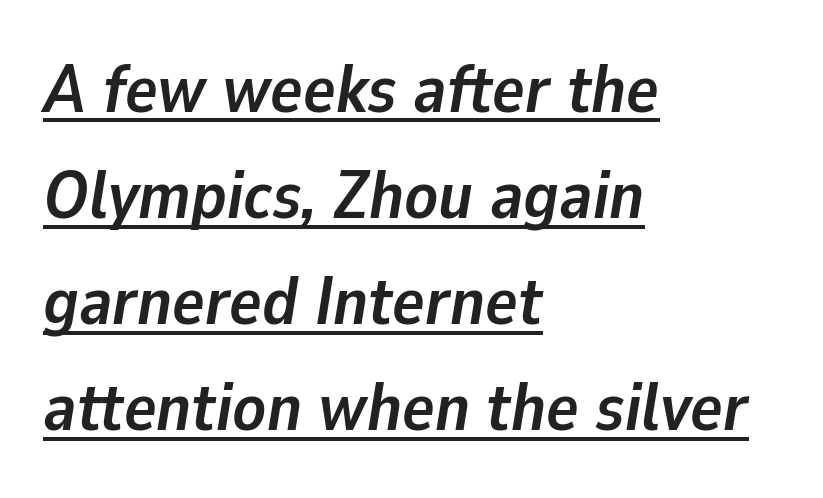
Leading: standard. Emphasis-style slanted type is in use. Varying glyph widths throughout — classic text-font behaviour. Compared with an ordinary text face, these strokes are far heavier — a full bold.
